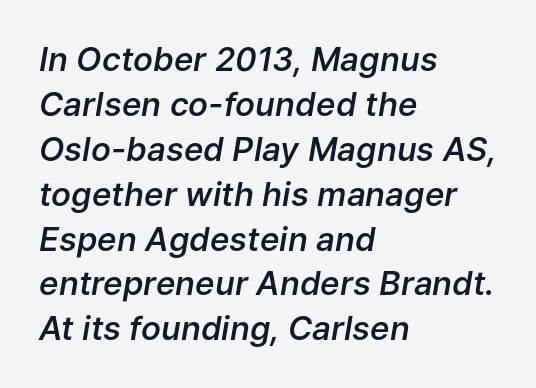
Look at the stroke-to-counter ratio: somewhat heavy, a semibold. The designer left line spacing at the default. Layout note: lines flush left. Every character sits at an angle, as italics do. You could not count columns in this text — the font is proportionally spaced.
